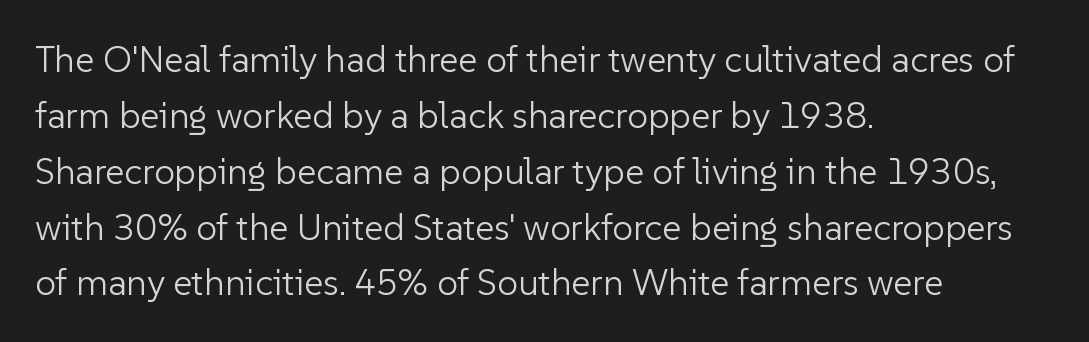
Q: Is the text bold? A: No.
Q: Is the text italic (slanted)? A: No, it is upright.
Q: Is the typeface a serif or a sans-serif typeface? A: Sans-serif.
Q: Is the text underlined? A: No.
Q: How is the paragraph aligned? A: Left-aligned.
Q: Is the spacing between letters normal or unusually wide? A: Normal.
Q: Is the spacing between lines tight, normal or loose? A: Normal.
Q: Width (condensed, normal, or wide)? A: Normal.
Q: Stroke contrast? A: Low.
Q: x-height? A: Medium.
Q: Monospaced? A: No.
